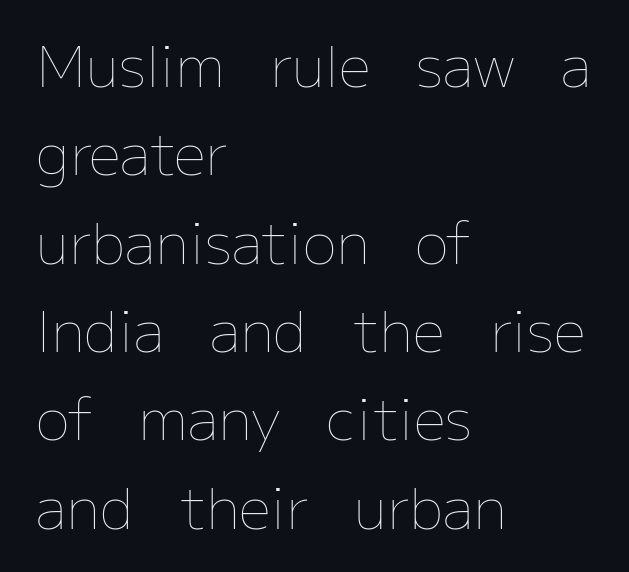
The image shows 57 px thin type, upright; set left-aligned, normal line spacing (1.55x), normal letter spacing, not underlined; low stroke contrast and a medium x-height.
